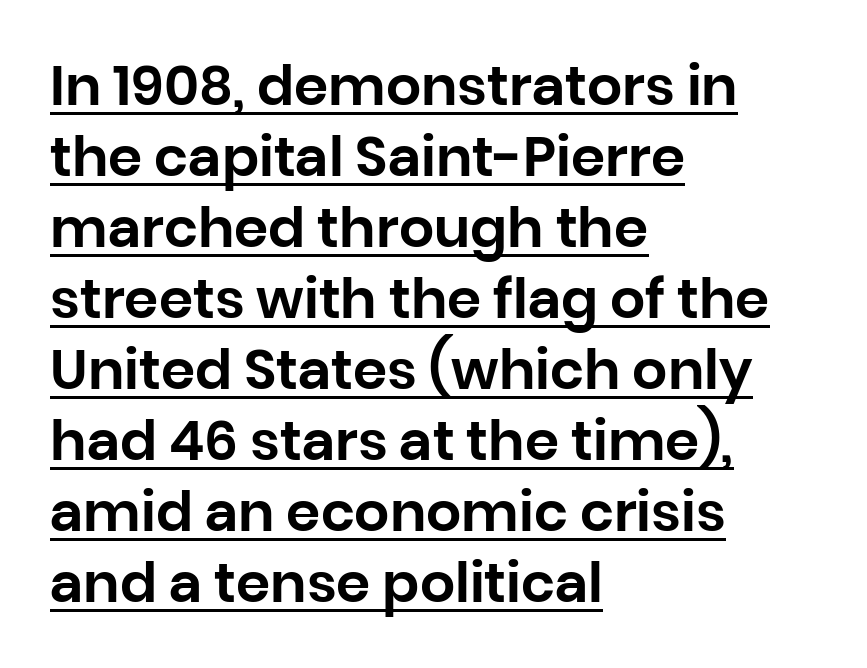
Q: Is the text italic (slanted)? A: No, it is upright.
Q: Is the typeface a serif or a sans-serif typeface? A: Sans-serif.
Q: Is the text underlined? A: Yes.
Q: How is the paragraph aligned? A: Left-aligned.
Q: Is the spacing between letters normal or unusually wide? A: Normal.
Q: Is the spacing between lines tight, normal or loose? A: Normal.
Q: Width (condensed, normal, or wide)? A: Normal.
Q: Stroke contrast? A: Low.
Q: x-height? A: Large.
Q: Monospaced? A: No.
